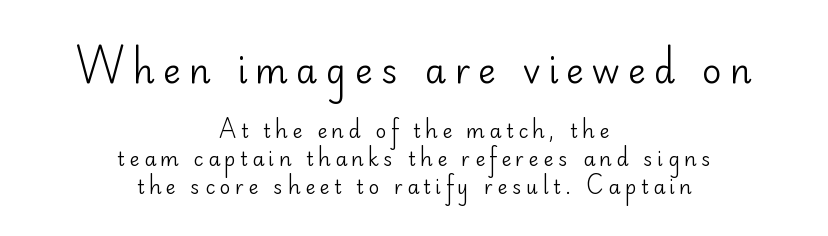
The image shows 34 px regular-weight sans-serif type, upright; set centered, normal line spacing (1.48x), unusually wide letter spacing (+0.24 em), not underlined; the first (top) block is 1.79x larger; low stroke contrast and a small x-height.
